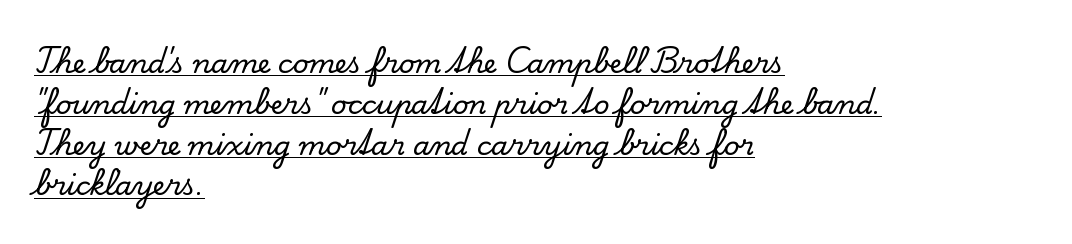
Q: Is the text italic (slanted)? A: Yes.
Q: Is the text underlined? A: Yes.
Q: How is the paragraph aligned? A: Left-aligned.
Q: Is the spacing between letters normal or unusually wide? A: Normal.
Q: Is the spacing between lines tight, normal or loose? A: Normal.
